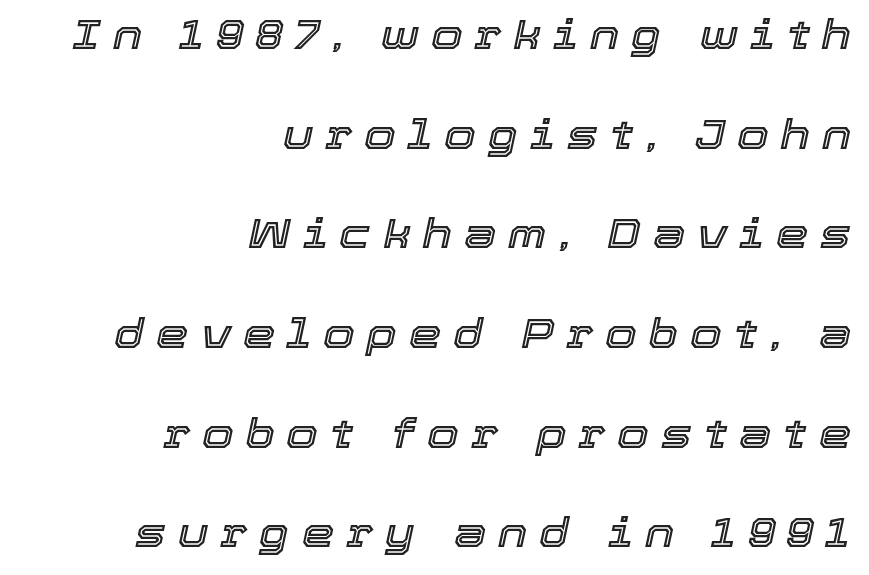
Do the characters align in a grid? No, the font is proportional. Anything drawn beneath the words? Only blank space. You could only call the tracking loose — the letters float apart. The font's italic variant was chosen for this text. Right-aligned paragraph, ragged on the left. Leading: increased.
